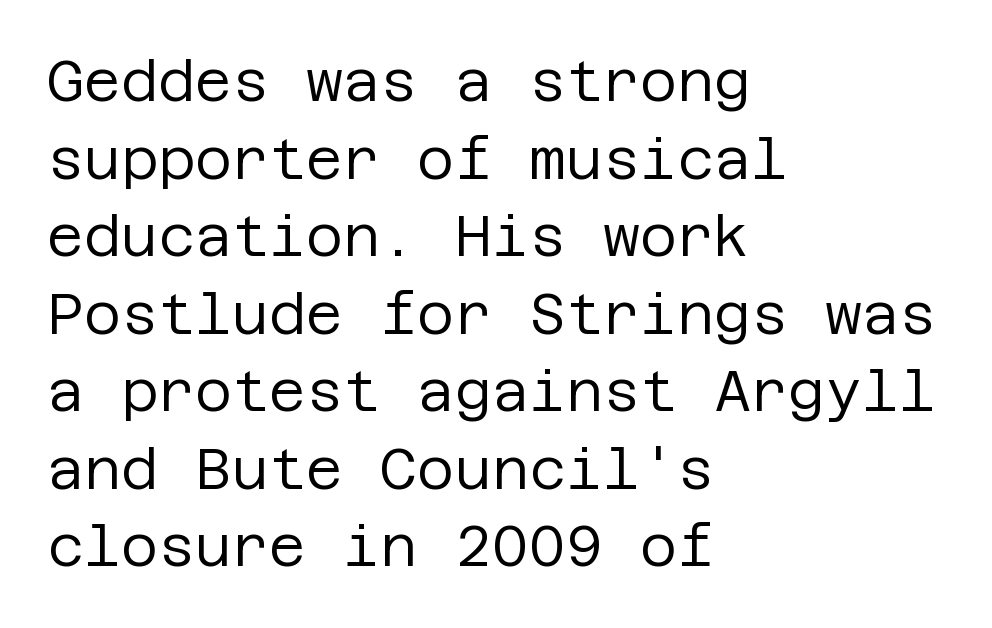
{"serif": "no", "italic": "no", "bold": "no", "weight": "regular", "width": "normal", "stroke_contrast": "low", "x_height": "large", "underline": "no", "align": "left", "line_spacing": "normal", "line_spacing_ratio": 1.36, "letter_spacing": "normal", "letter_spacing_em": 0.0, "glyph_px": 57}
